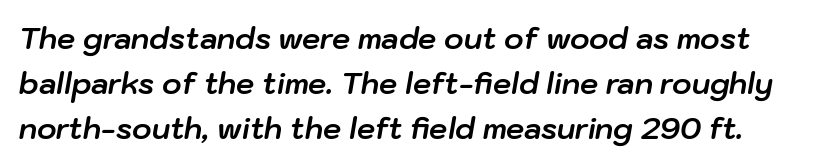
{"italic": "yes", "lean": "right", "slant_degrees": 10, "bold": "yes", "weight": "bold", "width": "normal", "stroke_contrast": "low", "x_height": "medium", "monospaced": "no", "underline": "no", "line_spacing": "normal", "line_spacing_ratio": 1.56, "letter_spacing": "normal", "letter_spacing_em": 0.0, "glyph_px": 29}
